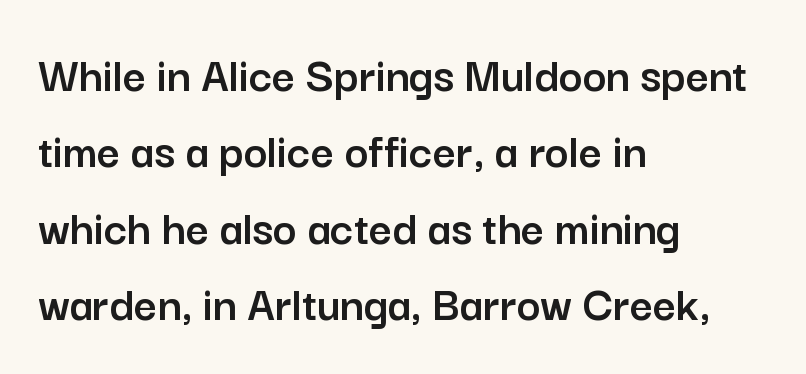
Q: Is the text italic (slanted)? A: No, it is upright.
Q: Is the typeface a serif or a sans-serif typeface? A: Sans-serif.
Q: Is the text underlined? A: No.
Q: How is the paragraph aligned? A: Left-aligned.
Q: Is the spacing between letters normal or unusually wide? A: Normal.
Q: Is the spacing between lines tight, normal or loose? A: Normal.
Q: Width (condensed, normal, or wide)? A: Normal.
Q: Stroke contrast? A: Low.
Q: x-height? A: Medium.
Q: Monospaced? A: No.
